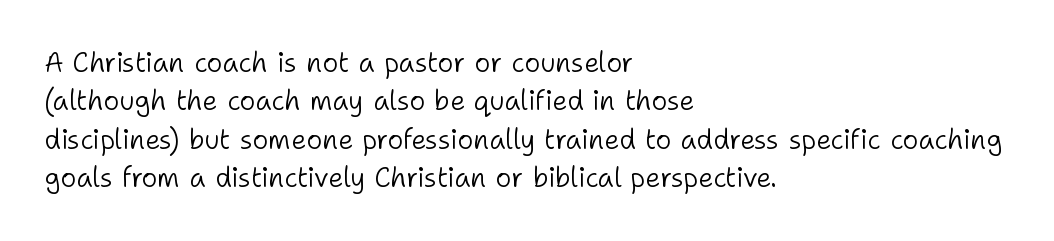
Every row of glyphs begins at an identical x-position on the left. A roman cut, with each character standing at attention. Does the leading feel generous? No, just average. The tracking reads as untouched default to a designer's eye.
